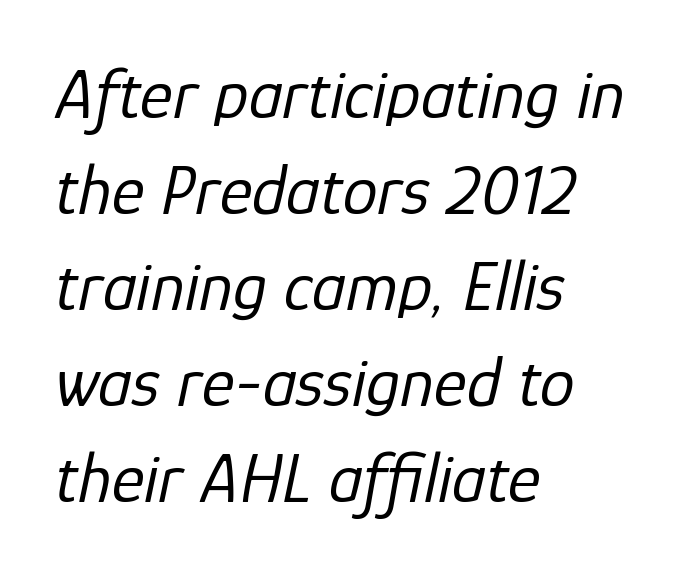
{"italic": "yes", "lean": "right", "slant_degrees": 12, "bold": "no", "weight": "regular", "width": "normal", "stroke_contrast": "low", "x_height": "medium", "monospaced": "no", "underline": "no", "align": "left", "line_spacing": "normal", "line_spacing_ratio": 1.37, "letter_spacing": "normal", "letter_spacing_em": 0.0, "glyph_px": 70}
